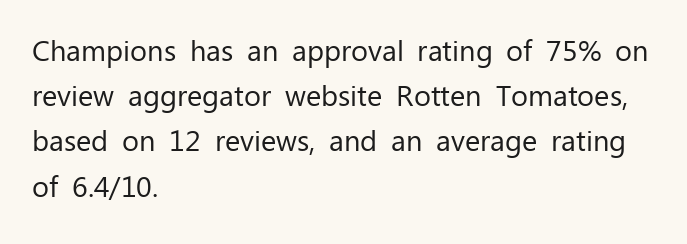
{"serif": "no", "italic": "no", "bold": "no", "weight": "regular", "width": "normal", "stroke_contrast": "low", "x_height": "medium", "monospaced": "no", "underline": "no", "align": "left", "line_spacing": "normal", "line_spacing_ratio": 1.56, "letter_spacing": "normal", "letter_spacing_em": 0.0, "glyph_px": 29}
